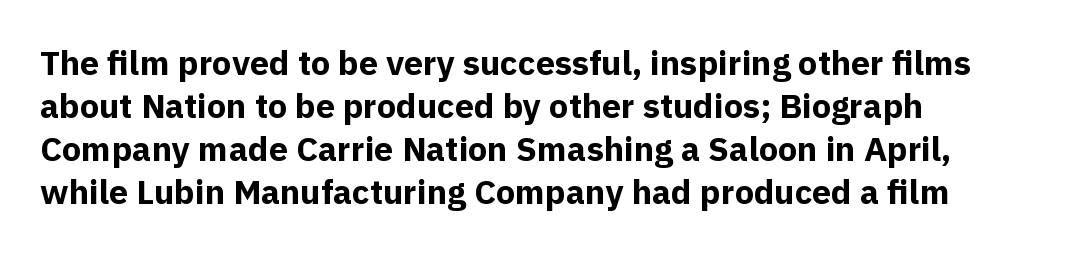
The lines in this sample share a left origin and differ only in where they stop. A bare baseline throughout the passage. Rendered with straight, roman letterforms. The rendering uses natural spacing where letterforms have individual widths. Typesetter's note: full bold, strokes at maximum text heaviness. The space between consecutive lines is moderate.
